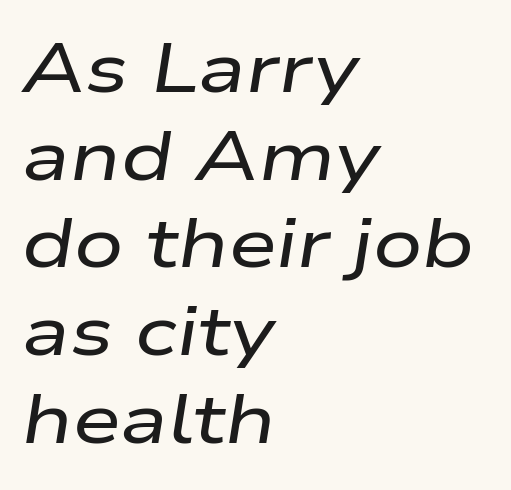
The image shows 69 px wide type, italic (leaning right); set left-aligned, normal line spacing (1.27x), normal letter spacing, not underlined; low stroke contrast and a medium x-height.
